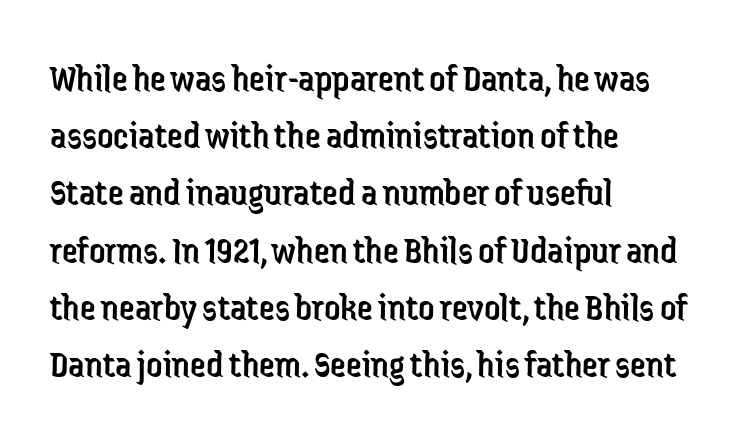
Q: Is the text bold? A: No.
Q: Is the text italic (slanted)? A: No, it is upright.
Q: Is the typeface a serif or a sans-serif typeface? A: Sans-serif.
Q: Is the text underlined? A: No.
Q: How is the paragraph aligned? A: Left-aligned.
Q: Is the spacing between letters normal or unusually wide? A: Normal.
Q: Is the spacing between lines tight, normal or loose? A: Normal.
Q: Width (condensed, normal, or wide)? A: Condensed.
Q: Stroke contrast? A: Low.
Q: x-height? A: Medium.
Q: Monospaced? A: No.
